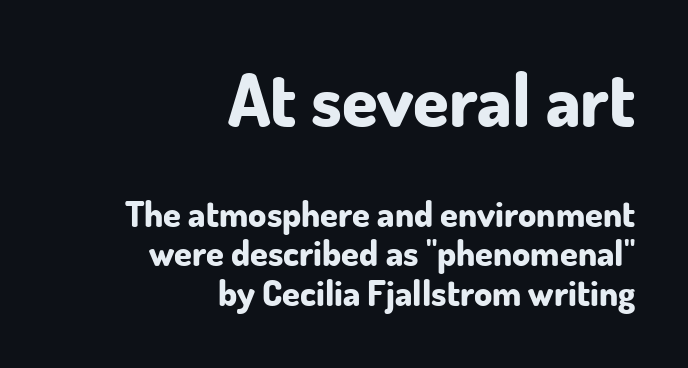
Q: Is the text bold? A: Yes.
Q: Is the text italic (slanted)? A: No, it is upright.
Q: Is the typeface a serif or a sans-serif typeface? A: Sans-serif.
Q: Is the text underlined? A: No.
Q: How is the paragraph aligned? A: Right-aligned.
Q: Is the spacing between letters normal or unusually wide? A: Normal.
Q: Is the spacing between lines tight, normal or loose? A: Tight.
Q: Which block of text is set in a larger size, the first (top) or the second (bottom)? A: The first (top) one.
Q: Width (condensed, normal, or wide)? A: Normal.
Q: Stroke contrast? A: Low.
Q: x-height? A: Small.
Q: Monospaced? A: No.
